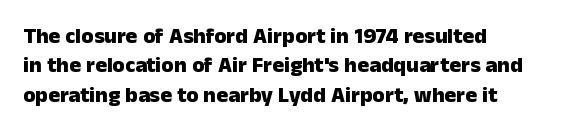
{"italic": "no", "bold": "yes", "underline": "no", "align": "left", "line_spacing": "normal", "line_spacing_ratio": 1.33, "letter_spacing": "normal", "letter_spacing_em": 0.0, "glyph_px": 22}
